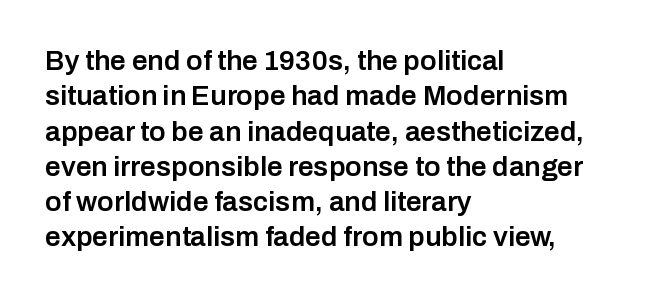
The face used here is a sans, in the tradition of grotesques and geometrics. A typesetter would call this zero additional tracking. Proportional: the letters do not fall into vertical columns. Leftover space on each line is placed entirely after the last word. Regular leading.
